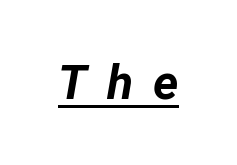
Looks like regular typesetting: each glyph gets only the width it needs. The tracking jumps out immediately: characters are airy and widely separated. The strokes are fattened all the way to bold. Does a line run under the words? Yes, clearly. Italic? Definitely — the glyphs are oblique.
